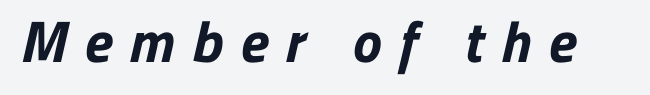
Q: Is the text bold? A: Yes.
Q: Is the typeface a serif or a sans-serif typeface? A: Sans-serif.
Q: Is the text underlined? A: No.
Q: Is the spacing between letters normal or unusually wide? A: Unusually wide.
Q: Width (condensed, normal, or wide)? A: Normal.
Q: Stroke contrast? A: Low.
Q: x-height? A: Medium.
Q: Monospaced? A: No.
